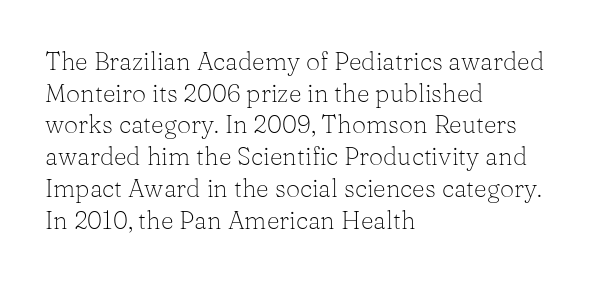
{"italic": "no", "bold": "no", "underline": "no", "align": "left", "line_spacing": "normal", "line_spacing_ratio": 1.27, "letter_spacing": "normal", "letter_spacing_em": 0.0, "glyph_px": 25}
